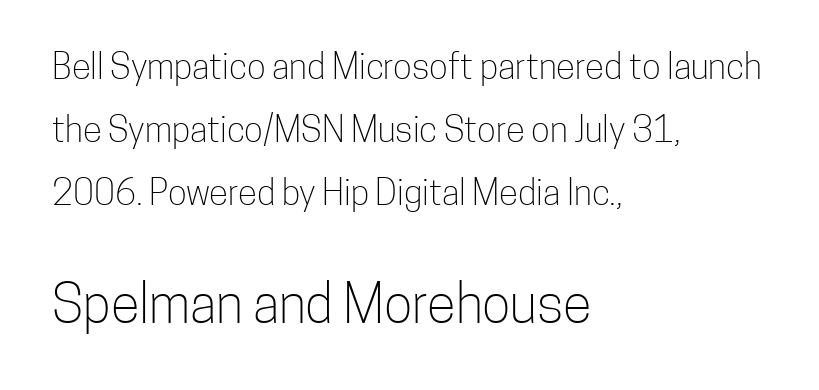
Q: Is the text bold? A: No.
Q: Is the text italic (slanted)? A: No, it is upright.
Q: Is the typeface a serif or a sans-serif typeface? A: Sans-serif.
Q: Is the text underlined? A: No.
Q: How is the paragraph aligned? A: Left-aligned.
Q: Is the spacing between letters normal or unusually wide? A: Normal.
Q: Which block of text is set in a larger size, the first (top) or the second (bottom)? A: The second (bottom) one.
Q: Width (condensed, normal, or wide)? A: Condensed.
Q: Stroke contrast? A: Low.
Q: x-height? A: Medium.
Q: Monospaced? A: No.
